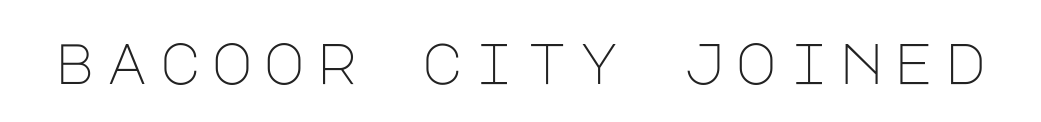
A roman cut, with each character standing at attention. A sans-serif font was chosen for this passage. A light-to-regular cut is what we see here. Any mark beneath the type? The region is blank.
